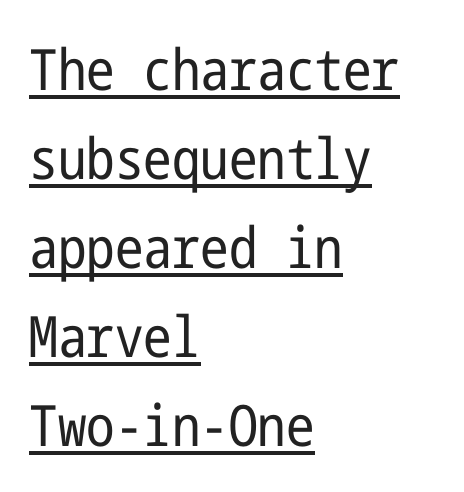
Q: Is the text bold? A: No.
Q: Is the text italic (slanted)? A: No, it is upright.
Q: Is the typeface a serif or a sans-serif typeface? A: Sans-serif.
Q: Is the text underlined? A: Yes.
Q: How is the paragraph aligned? A: Left-aligned.
Q: Is the spacing between letters normal or unusually wide? A: Normal.
Q: Is the spacing between lines tight, normal or loose? A: Normal.
Q: Width (condensed, normal, or wide)? A: Condensed.
Q: Stroke contrast? A: Low.
Q: x-height? A: Medium.
